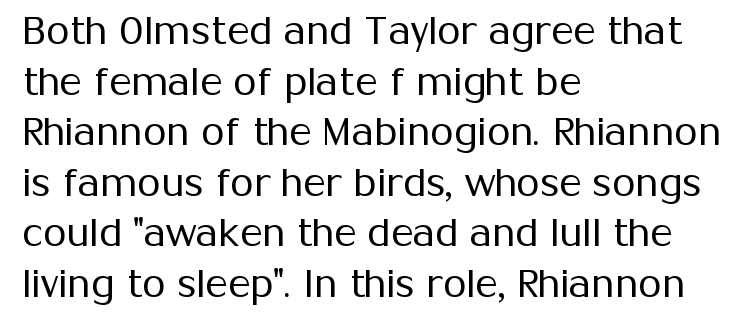
Check under the words: just untouched page. Italic: no, the glyphs are upright roman. Are there feet on the stems? There aren't — it's a sans. These lines are set flush left with a ragged right edge.
